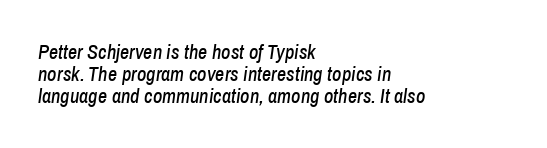
{"italic": "yes", "lean": "right", "slant_degrees": 8, "underline": "no", "align": "left", "line_spacing": "tight", "line_spacing_ratio": 1.1, "letter_spacing": "normal", "letter_spacing_em": 0.0, "glyph_px": 20}
